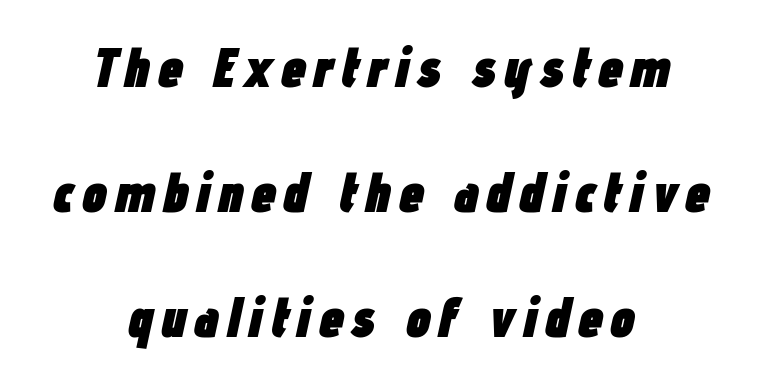
{"italic": "yes", "lean": "right", "slant_degrees": 12, "bold": "yes", "weight": "heavy", "width": "condensed", "stroke_contrast": "low", "x_height": "medium", "monospaced": "no", "underline": "no", "align": "center", "line_spacing": "loose", "line_spacing_ratio": 2.19, "glyph_px": 57}
